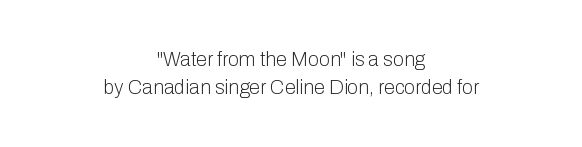
{"italic": "no", "bold": "no", "underline": "no", "align": "center", "line_spacing": "normal", "line_spacing_ratio": 1.39, "letter_spacing": "normal", "letter_spacing_em": 0.0, "glyph_px": 20}
